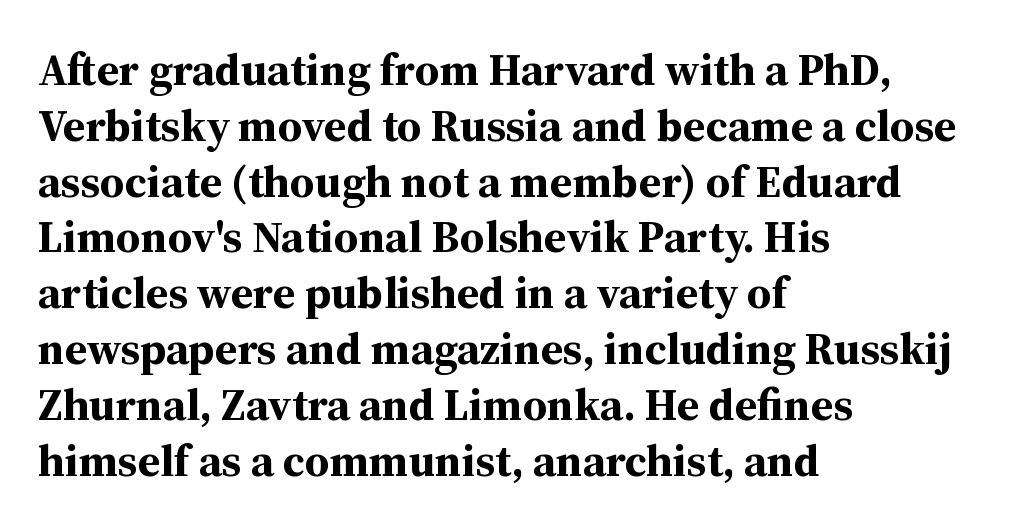
Any mark beneath the type? The region is blank. The rendering anchors every line to the left-hand side. Is this a fixed-width face? No — the glyphs have proportional, varying widths. This rendering employs a face with finishing strokes, i.e., a serif. The font is running at its bold setting.
